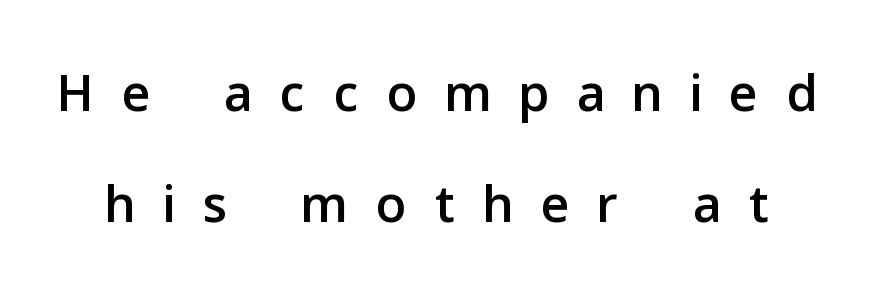
The image shows 75 px sans-serif type, upright; set normal line spacing (1.48x), unusually wide letter spacing (+0.39 em), not underlined; low stroke contrast and a medium x-height.
